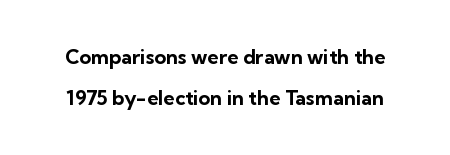
{"italic": "no", "bold": "yes", "underline": "no", "line_spacing": "loose", "line_spacing_ratio": 2.05, "letter_spacing": "normal", "letter_spacing_em": 0.0, "glyph_px": 20}
